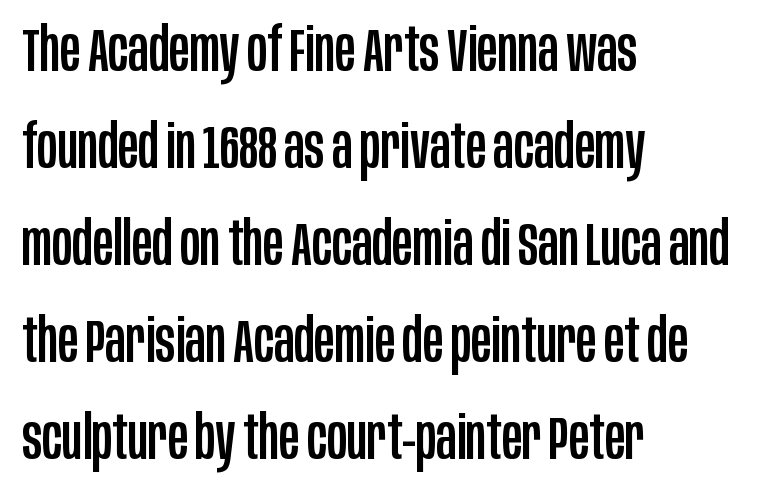
Q: Is the text italic (slanted)? A: No, it is upright.
Q: Is the typeface a serif or a sans-serif typeface? A: Sans-serif.
Q: Is the text underlined? A: No.
Q: How is the paragraph aligned? A: Left-aligned.
Q: Is the spacing between letters normal or unusually wide? A: Normal.
Q: Is the spacing between lines tight, normal or loose? A: Normal.
Q: Width (condensed, normal, or wide)? A: Condensed.
Q: Stroke contrast? A: Low.
Q: x-height? A: Large.
Q: Monospaced? A: No.
